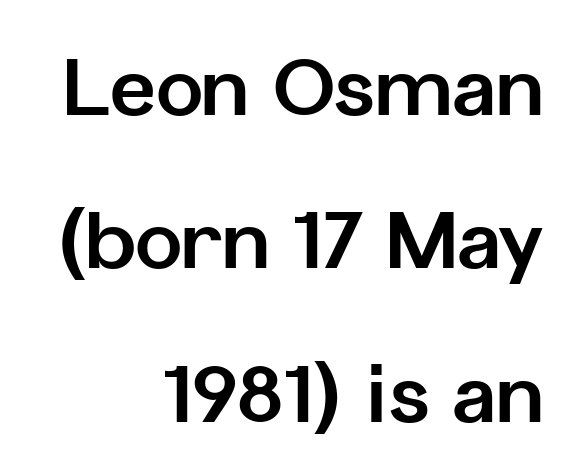
You can tell it's not italic because the verticals are truly vertical. Character widths vary here, with narrow letters taking less room than wide ones. Underlining? Definitely not there. There is no visible air inserted between adjacent glyphs. Leading: increased. The glyphs have the mass of a bold cut.
